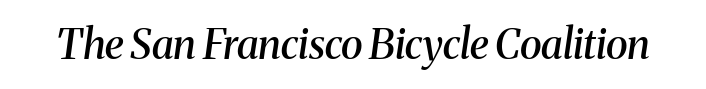
Tracking here is standard; glyphs follow each other at the usual distance. Semibold letterforms, between regular and bold. Each row of text sits above clean, open space. The text was rendered using a seriffed face with decorative stroke endings.
